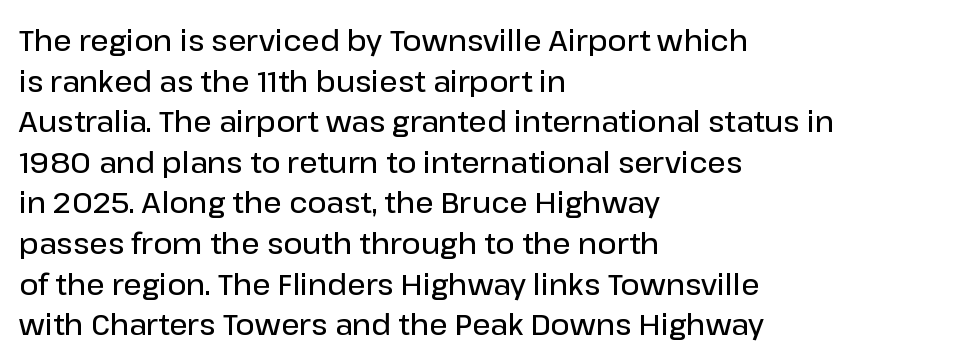
Q: Is the text bold? A: Semi-bold.
Q: Is the text italic (slanted)? A: No, it is upright.
Q: Is the typeface a serif or a sans-serif typeface? A: Sans-serif.
Q: Is the text underlined? A: No.
Q: How is the paragraph aligned? A: Left-aligned.
Q: Is the spacing between letters normal or unusually wide? A: Normal.
Q: Is the spacing between lines tight, normal or loose? A: Normal.
Q: Width (condensed, normal, or wide)? A: Normal.
Q: Stroke contrast? A: Low.
Q: x-height? A: Medium.
Q: Monospaced? A: No.
